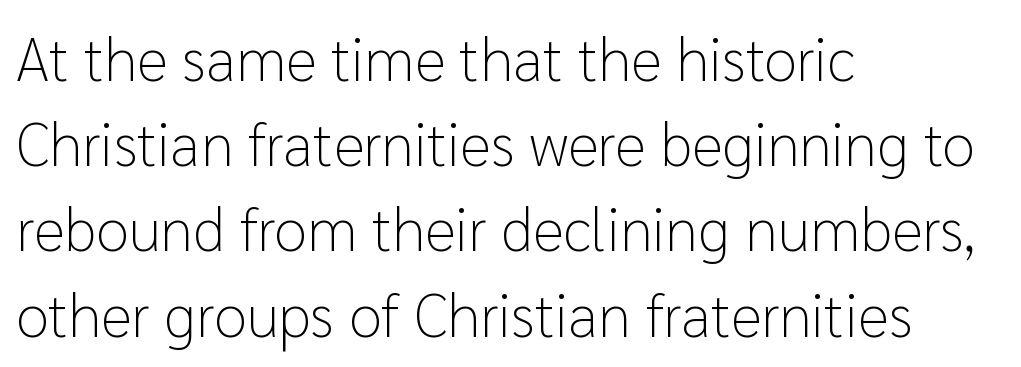
Does the lettering tilt? It doesn't — this is upright. A sans-serif font was chosen for this passage. Whoever set this chose a conventional vertical rhythm. Each letter keeps its own natural width here, so spacing adapts to shape. A typesetter would call this zero additional tracking. The baseline area is clear.
